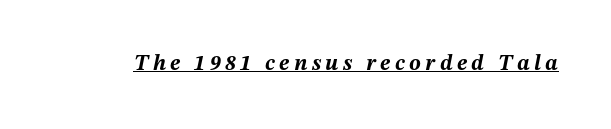
The image shows 22 px bold type, italic (leaning right); set unusually wide letter spacing (+0.2 em), underlined.
